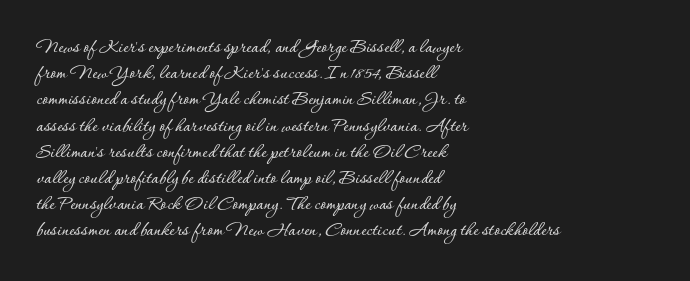
{"underline": "no", "align": "left", "line_spacing": "normal", "line_spacing_ratio": 1.31, "letter_spacing": "normal", "letter_spacing_em": 0.0, "glyph_px": 20}
